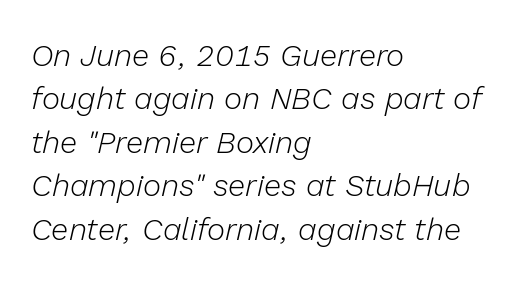
{"italic": "yes", "lean": "right", "slant_degrees": 13, "bold": "no", "weight": "light", "width": "normal", "stroke_contrast": "low", "x_height": "medium", "monospaced": "no", "underline": "no", "align": "left", "line_spacing": "normal", "line_spacing_ratio": 1.4, "letter_spacing": "normal", "letter_spacing_em": 0.0, "glyph_px": 31}
